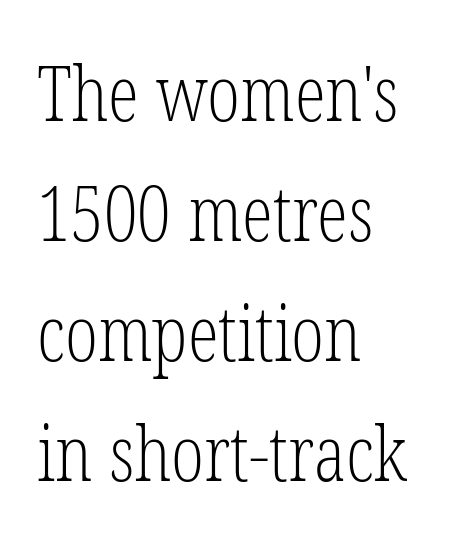
Q: Is the text bold? A: No.
Q: Is the text italic (slanted)? A: No, it is upright.
Q: Is the typeface a serif or a sans-serif typeface? A: Serif.
Q: Is the text underlined? A: No.
Q: How is the paragraph aligned? A: Left-aligned.
Q: Is the spacing between letters normal or unusually wide? A: Normal.
Q: Is the spacing between lines tight, normal or loose? A: Normal.
Q: Width (condensed, normal, or wide)? A: Condensed.
Q: Stroke contrast? A: Low.
Q: x-height? A: Medium.
Q: Monospaced? A: No.
